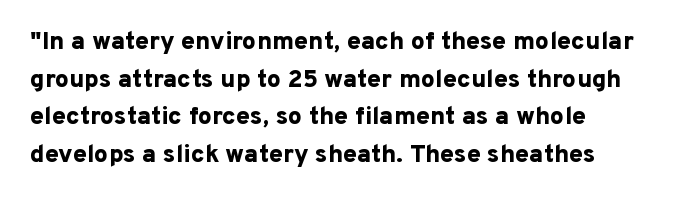
{"italic": "no", "bold": "yes", "underline": "no", "align": "left", "line_spacing": "normal", "line_spacing_ratio": 1.51, "letter_spacing": "normal", "letter_spacing_em": 0.0, "glyph_px": 25}
